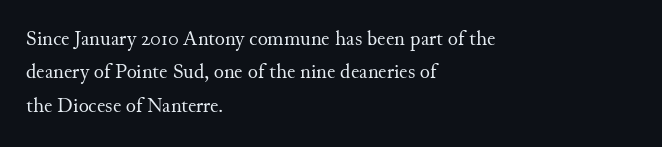
{"italic": "no", "bold": "no", "underline": "no", "align": "left", "line_spacing": "normal", "line_spacing_ratio": 1.59, "letter_spacing": "normal", "letter_spacing_em": 0.0, "glyph_px": 21}
